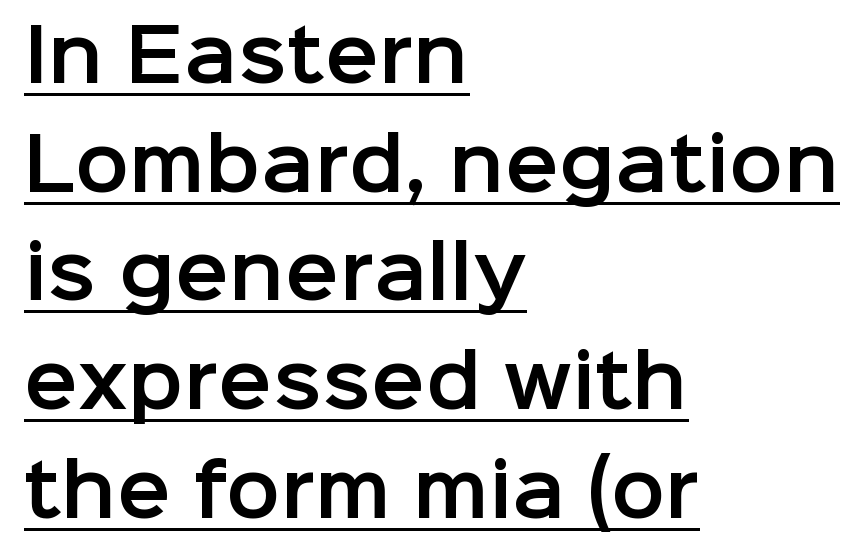
Q: Is the text italic (slanted)? A: No, it is upright.
Q: Is the typeface a serif or a sans-serif typeface? A: Sans-serif.
Q: Is the text underlined? A: Yes.
Q: How is the paragraph aligned? A: Left-aligned.
Q: Is the spacing between letters normal or unusually wide? A: Normal.
Q: Is the spacing between lines tight, normal or loose? A: Normal.
Q: Width (condensed, normal, or wide)? A: Normal.
Q: Stroke contrast? A: Low.
Q: x-height? A: Medium.
Q: Monospaced? A: No.
